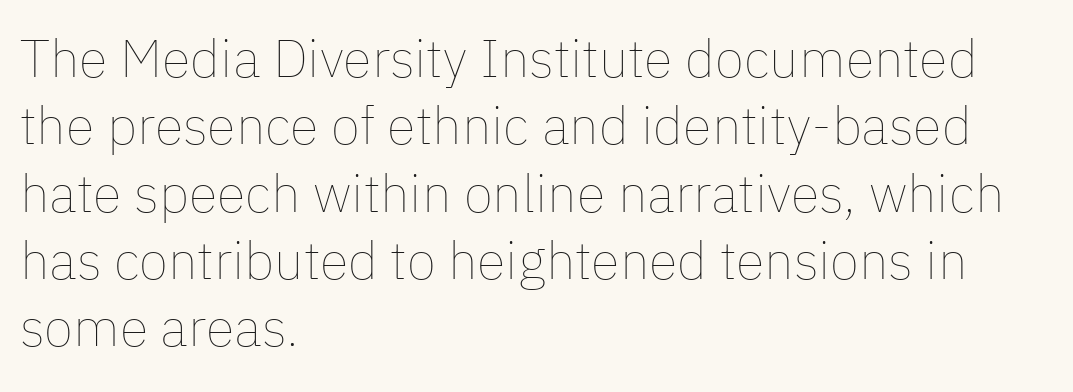
Q: Is the text bold? A: No.
Q: Is the text italic (slanted)? A: No, it is upright.
Q: Is the text underlined? A: No.
Q: How is the paragraph aligned? A: Left-aligned.
Q: Is the spacing between letters normal or unusually wide? A: Normal.
Q: Is the spacing between lines tight, normal or loose? A: Normal.
Q: Width (condensed, normal, or wide)? A: Normal.
Q: Stroke contrast? A: Low.
Q: x-height? A: Medium.
Q: Monospaced? A: No.
